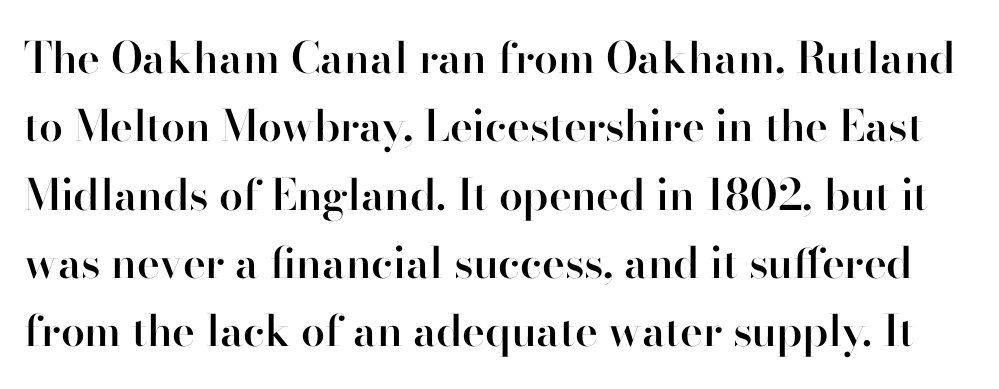
The face used here is proportionally spaced, like ordinary book or web type. The passage shown has conventional tracking throughout. Typographically, this falls in the sans-serif category. Leading: standard. In terms of weight, the rendering is demibold, just under bold.
